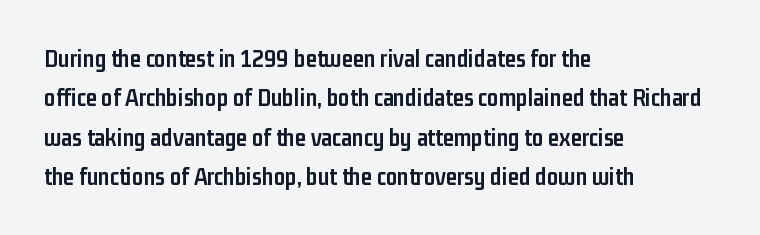
Evenly set lines give the paragraph a standard silhouette. Glance below the letters and you will spot only blank space. Typeset ragged right — the left edge is the straight one. This sample uses plain, unmodified letter spacing. Style check: upright. I'd describe the lettering as bold — thick and assertive.
